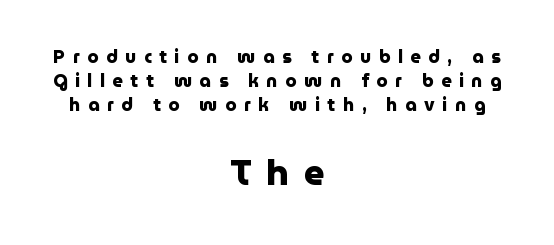
Q: Is the text bold? A: Yes.
Q: Is the text italic (slanted)? A: No, it is upright.
Q: Is the typeface a serif or a sans-serif typeface? A: Sans-serif.
Q: Is the text underlined? A: No.
Q: How is the paragraph aligned? A: Centered.
Q: Is the spacing between letters normal or unusually wide? A: Unusually wide.
Q: Is the spacing between lines tight, normal or loose? A: Normal.
Q: Which block of text is set in a larger size, the first (top) or the second (bottom)? A: The second (bottom) one.
Q: Width (condensed, normal, or wide)? A: Normal.
Q: Stroke contrast? A: Low.
Q: x-height? A: Medium.
Q: Monospaced? A: No.
